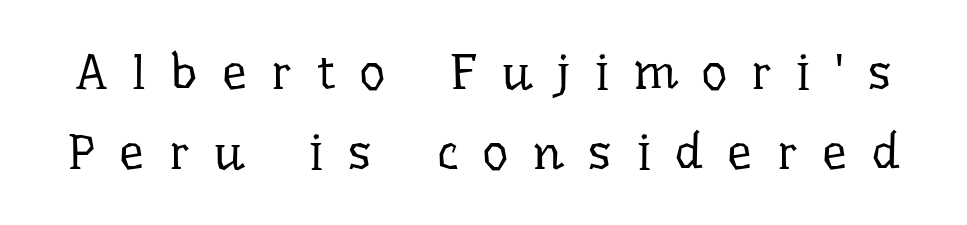
{"serif": "yes", "italic": "no", "bold": "no", "weight": "regular", "width": "normal", "stroke_contrast": "low", "x_height": "medium", "monospaced": "no", "underline": "no", "line_spacing": "normal", "line_spacing_ratio": 1.6, "letter_spacing": "wide", "letter_spacing_em": 0.49, "glyph_px": 50}
